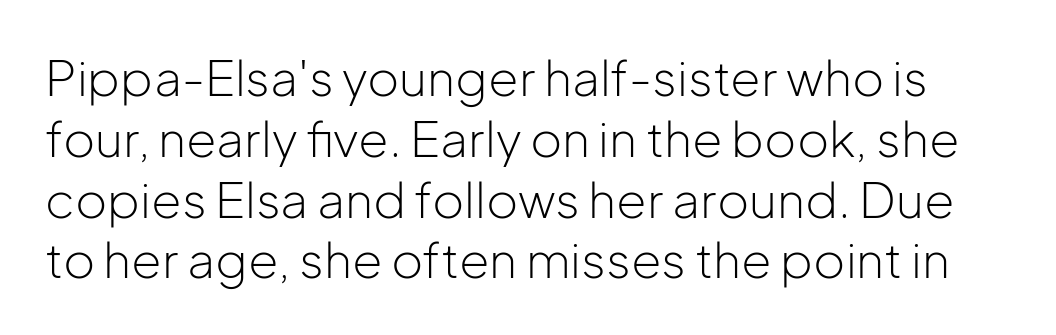
Q: Is the text bold? A: No.
Q: Is the text italic (slanted)? A: No, it is upright.
Q: Is the typeface a serif or a sans-serif typeface? A: Sans-serif.
Q: Is the text underlined? A: No.
Q: Is the spacing between letters normal or unusually wide? A: Normal.
Q: Width (condensed, normal, or wide)? A: Normal.
Q: Stroke contrast? A: Low.
Q: x-height? A: Medium.
Q: Monospaced? A: No.
